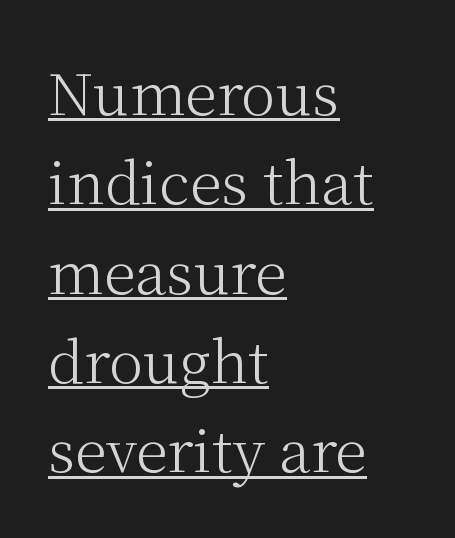
{"serif": "yes", "italic": "no", "bold": "no", "weight": "light", "width": "normal", "stroke_contrast": "medium", "x_height": "medium", "monospaced": "no", "underline": "yes", "align": "left", "line_spacing": "normal", "line_spacing_ratio": 1.54, "letter_spacing": "normal", "letter_spacing_em": 0.0, "glyph_px": 58}
